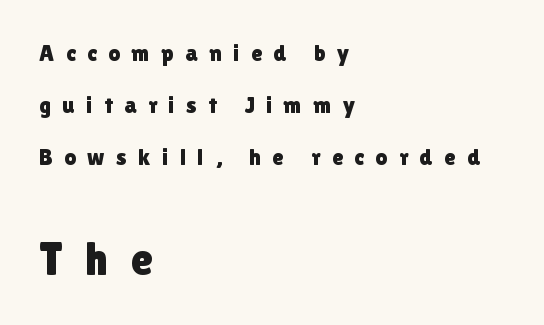
{"serif": "no", "italic": "no", "width": "normal", "x_height": "medium", "monospaced": "no", "underline": "no", "align": "left", "line_spacing": "loose", "line_spacing_ratio": 2.26, "letter_spacing": "wide", "letter_spacing_em": 0.5, "larger_block": "second", "size_ratio": 2.0, "glyph_px": 46}
